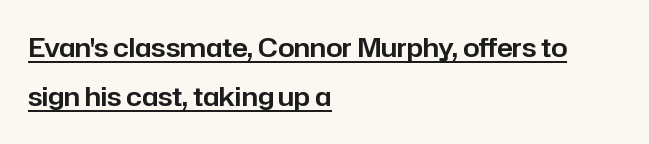
{"italic": "no", "underline": "yes", "align": "left", "line_spacing_ratio": 1.89, "letter_spacing": "normal", "letter_spacing_em": 0.0, "glyph_px": 26}
